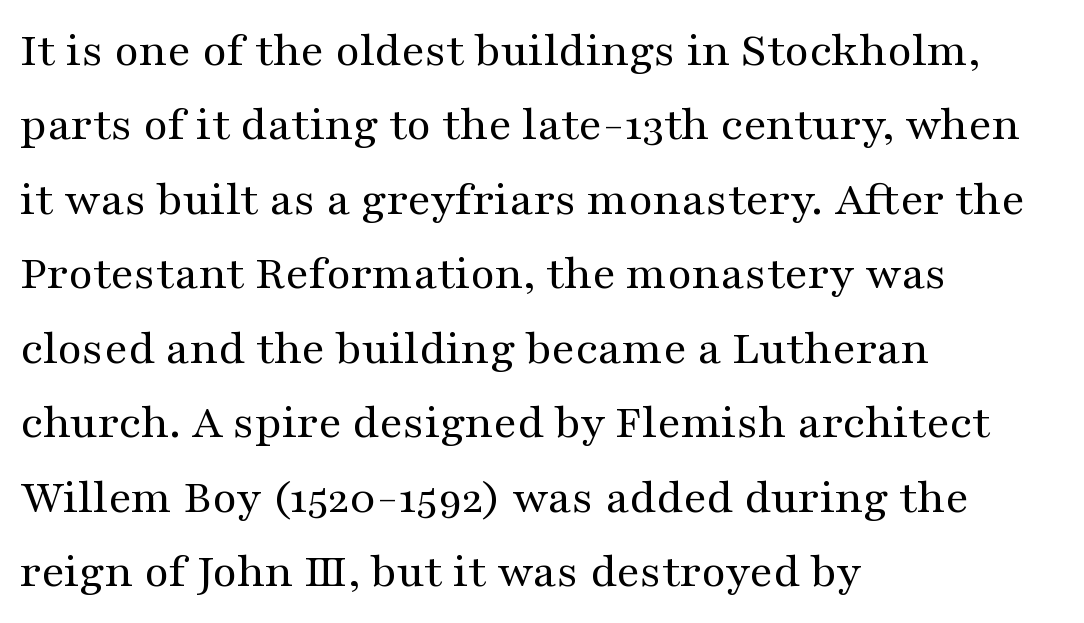
{"serif": "yes", "italic": "no", "bold": "no", "weight": "regular", "width": "wide", "stroke_contrast": "medium", "x_height": "medium", "monospaced": "no", "underline": "no", "align": "left", "line_spacing": "normal", "line_spacing_ratio": 1.49, "letter_spacing": "normal", "letter_spacing_em": 0.0, "glyph_px": 50}
